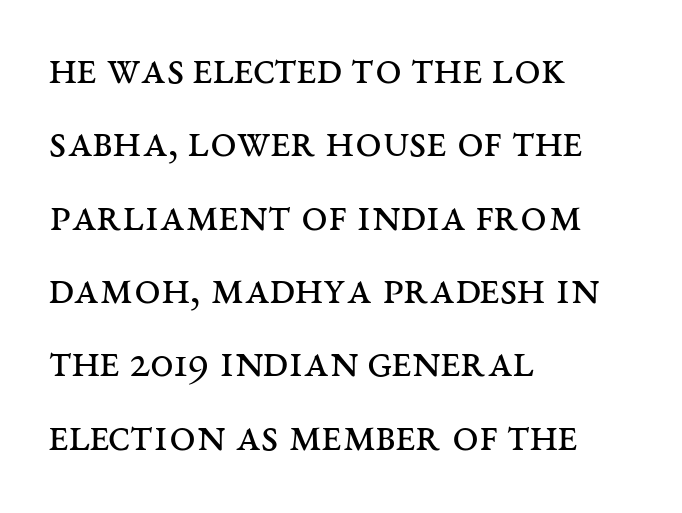
Q: Is the text bold? A: No.
Q: Is the text italic (slanted)? A: No, it is upright.
Q: Is the typeface a serif or a sans-serif typeface? A: Serif.
Q: Is the text underlined? A: No.
Q: How is the paragraph aligned? A: Left-aligned.
Q: Is the spacing between letters normal or unusually wide? A: Normal.
Q: Is the spacing between lines tight, normal or loose? A: Normal.
Q: Width (condensed, normal, or wide)? A: Wide.
Q: Stroke contrast? A: Medium.
Q: x-height? A: Large.
Q: Monospaced? A: No.
